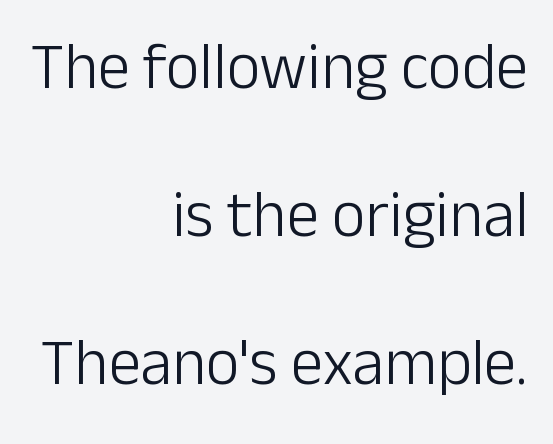
Q: Is the text bold? A: No.
Q: Is the text italic (slanted)? A: No, it is upright.
Q: Is the typeface a serif or a sans-serif typeface? A: Sans-serif.
Q: Is the text underlined? A: No.
Q: How is the paragraph aligned? A: Right-aligned.
Q: Is the spacing between letters normal or unusually wide? A: Normal.
Q: Is the spacing between lines tight, normal or loose? A: Loose.
Q: Width (condensed, normal, or wide)? A: Normal.
Q: Stroke contrast? A: Low.
Q: x-height? A: Medium.
Q: Monospaced? A: No.
